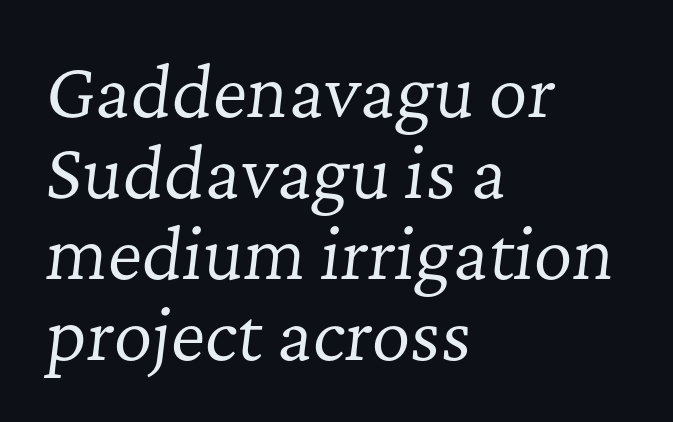
{"serif": "yes", "italic": "yes", "lean": "right", "slant_degrees": 7, "bold": "no", "weight": "regular", "width": "normal", "stroke_contrast": "low", "x_height": "medium", "monospaced": "no", "underline": "no", "align": "left", "line_spacing_ratio": 1.21, "letter_spacing": "normal", "letter_spacing_em": 0.0, "glyph_px": 67}
